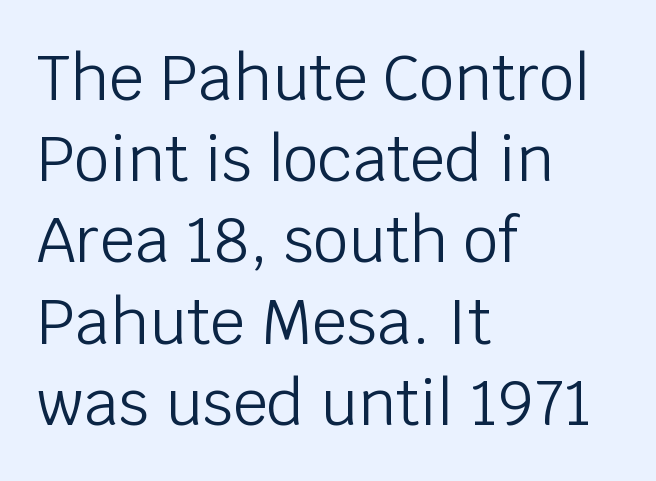
{"serif": "no", "italic": "no", "bold": "no", "weight": "light", "width": "normal", "stroke_contrast": "low", "x_height": "large", "monospaced": "no", "underline": "no", "align": "left", "line_spacing": "normal", "line_spacing_ratio": 1.31, "letter_spacing": "normal", "letter_spacing_em": 0.0, "glyph_px": 62}
